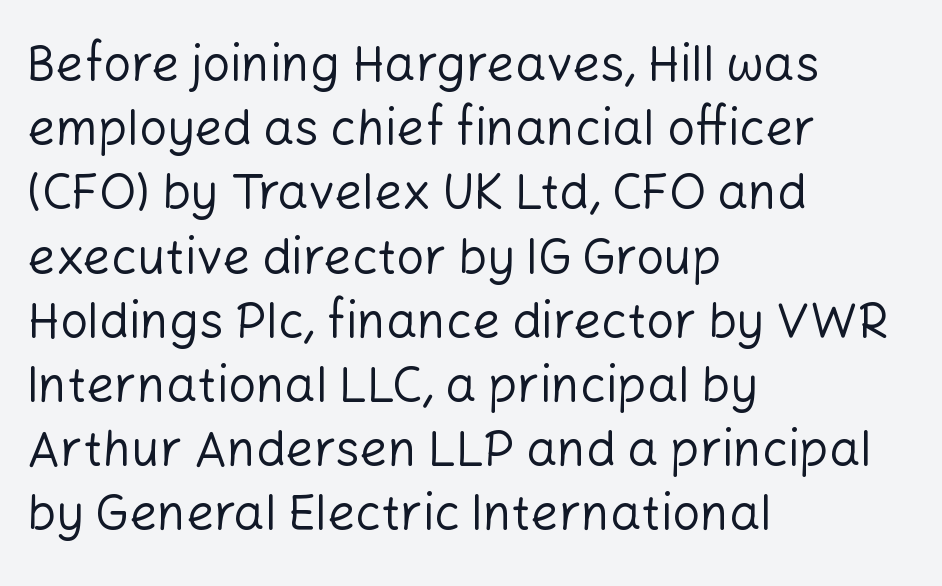
The image shows 49 px regular-weight sans-serif type, upright; set left-aligned, normal line spacing (1.31x), normal letter spacing, not underlined; low stroke contrast and a medium x-height.
